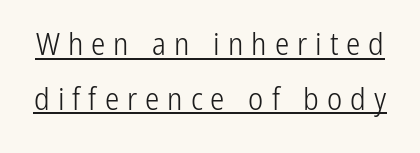
Stems here are at most as thick as an everyday book face. Each letter keeps its own natural width here, so spacing adapts to shape. Here the glyphs are tracked loosely, breaking word shapes into spaced letters. Posture: upright roman. Type style note: lacks serifs. A continuous stroke trails under the words, as in a hyperlink.
